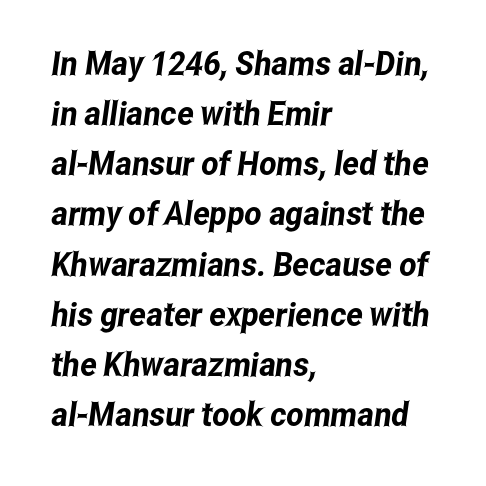
Lines of text with bare space underneath. The face used here is a sans, in the tradition of grotesques and geometrics. Where is the straight margin? On the left. There is no visible air inserted between adjacent glyphs.
